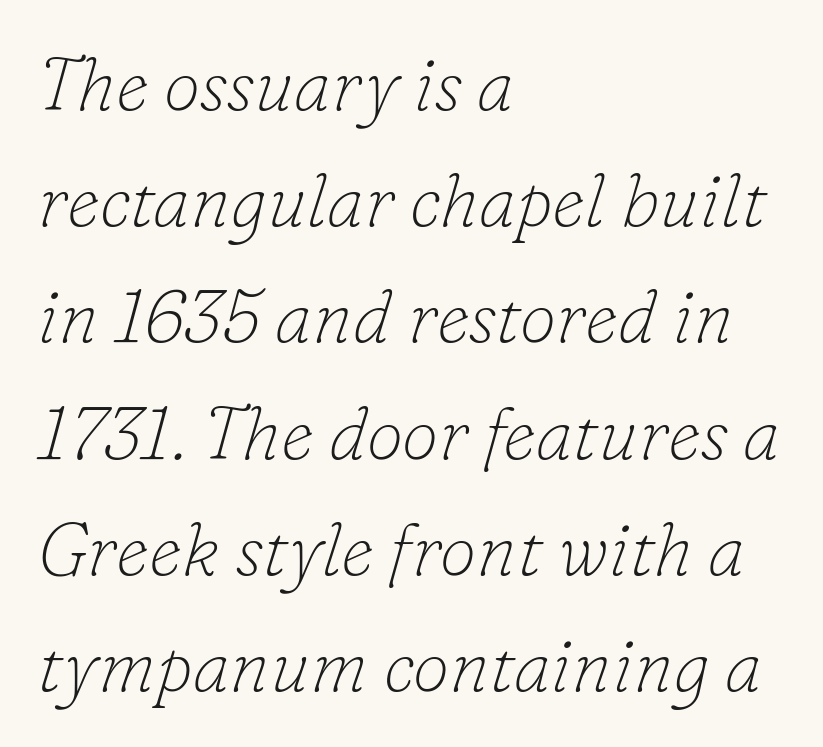
Is this a fixed-width face? No — the glyphs have proportional, varying widths. Has an underline been added? It has not. Caption: multi-line text, flush left, ragged right. The designer went with a serif here, giving each stem small feet. Vertical stems look standard width or narrower in stroke. Summary of vertical rhythm: regular, with standard interline spacing.
